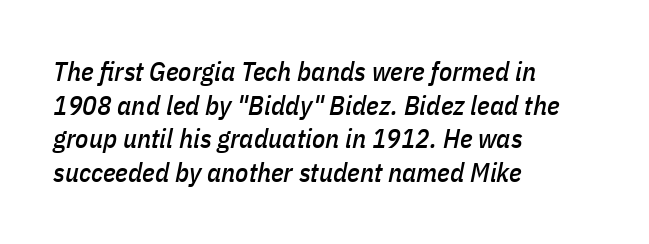
Q: Is the text italic (slanted)? A: Yes, it leans right by about 11 degrees.
Q: Is the text underlined? A: No.
Q: How is the paragraph aligned? A: Left-aligned.
Q: Is the spacing between letters normal or unusually wide? A: Normal.
Q: Is the spacing between lines tight, normal or loose? A: Normal.
